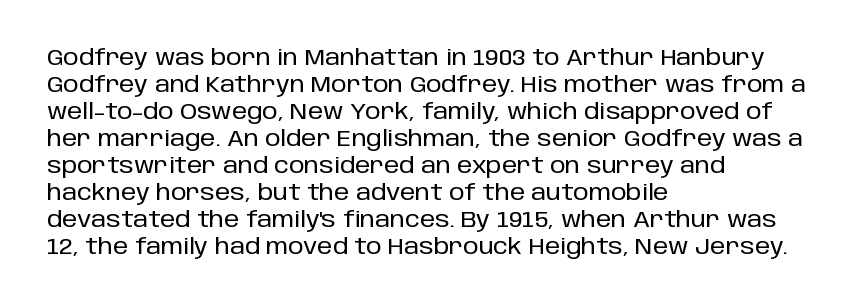
The image shows 22 px text type, upright; set left-aligned, line spacing 1.23x, normal letter spacing, not underlined.
